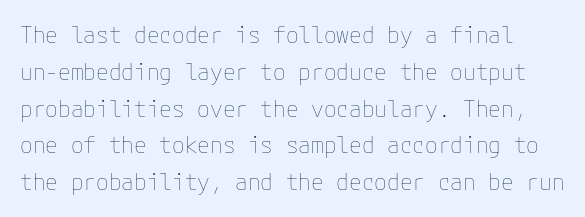
Words appear dense and cohesive because spacing is normal. On a weight scale, this lands at 450 or below. One glance says typical: line gaps are just what's usual. The axis of the letterforms is exactly vertical.
